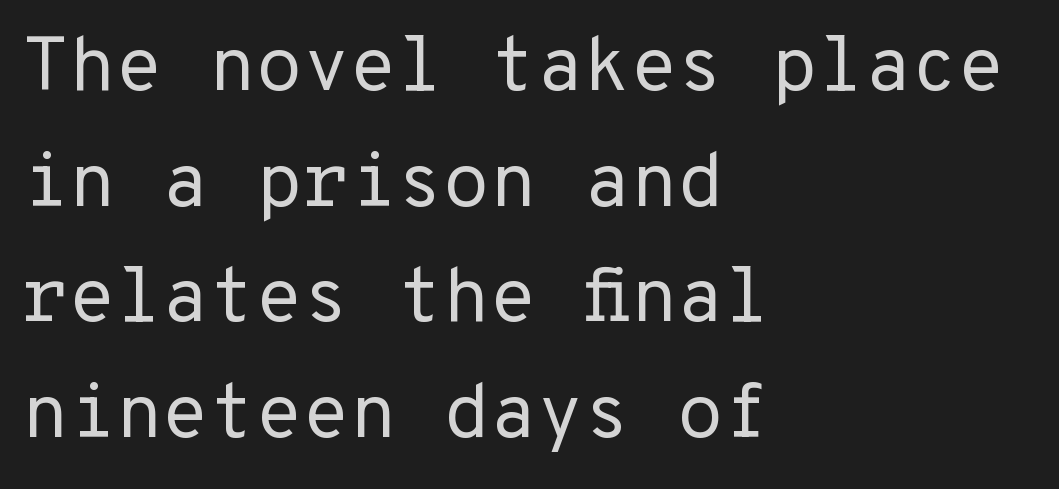
Baseline-to-baseline distance is the conventional proportion of letter height. A typesetter would call this monospace, since all characters share one set width. Underline: absent. The horizontal fit of the characters is conventional and even. The paragraph shown leans on its left margin. Posture: straight, roman, zero tilt.
